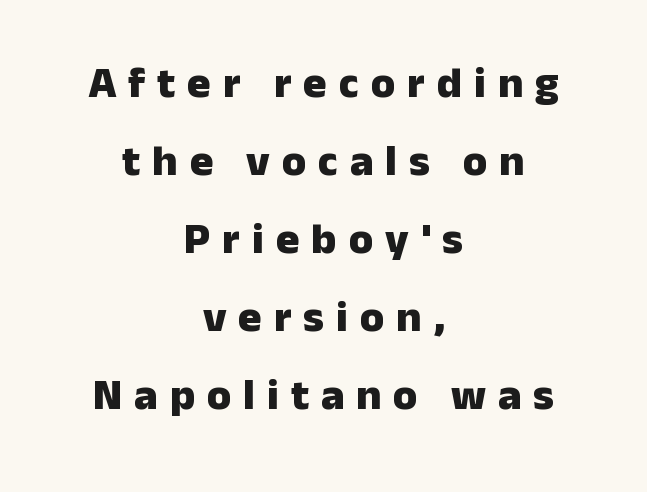
{"serif": "no", "italic": "no", "bold": "yes", "weight": "heavy", "width": "normal", "stroke_contrast": "low", "x_height": "medium", "monospaced": "no", "underline": "no", "align": "center", "line_spacing_ratio": 1.77, "letter_spacing": "wide", "letter_spacing_em": 0.27, "glyph_px": 44}
